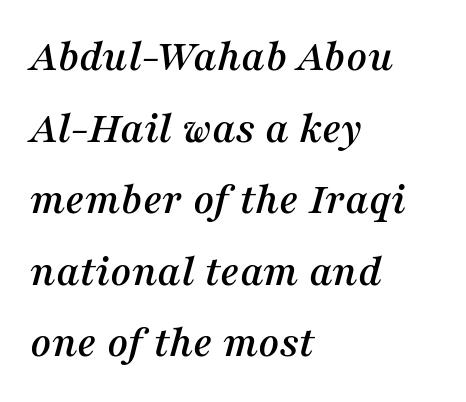
{"serif": "yes", "italic": "yes", "lean": "right", "slant_degrees": 16, "width": "normal", "stroke_contrast": "medium", "x_height": "medium", "monospaced": "no", "underline": "no", "align": "left", "line_spacing": "normal", "line_spacing_ratio": 1.59, "letter_spacing": "normal", "letter_spacing_em": 0.0, "glyph_px": 45}
